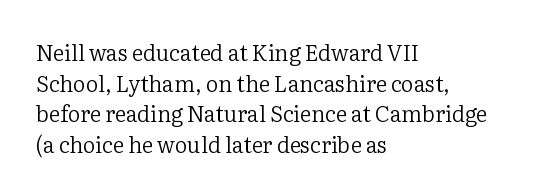
{"italic": "no", "bold": "no", "underline": "no", "align": "left", "line_spacing": "normal", "line_spacing_ratio": 1.39, "letter_spacing": "normal", "letter_spacing_em": 0.0, "glyph_px": 22}
